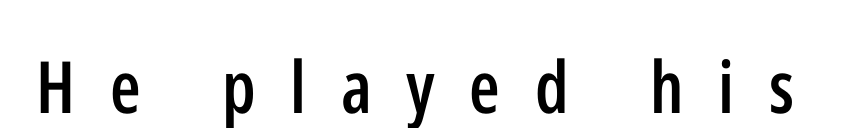
Clear beneath every line of the passage. The letters stand straight up with perfectly vertical stems. The line texture is sparse and dotted thanks to wide tracking. Here the designer chose a conventional face with non-uniform glyph widths.
